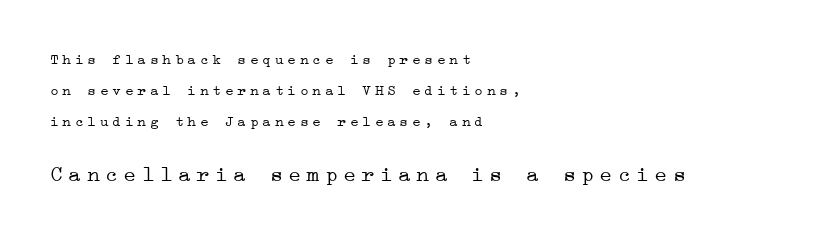
Q: Is the text bold? A: No.
Q: Is the text italic (slanted)? A: No, it is upright.
Q: Is the text underlined? A: No.
Q: How is the paragraph aligned? A: Left-aligned.
Q: Is the spacing between letters normal or unusually wide? A: Unusually wide.
Q: Is the spacing between lines tight, normal or loose? A: Loose.
Q: Which block of text is set in a larger size, the first (top) or the second (bottom)? A: The second (bottom) one.
